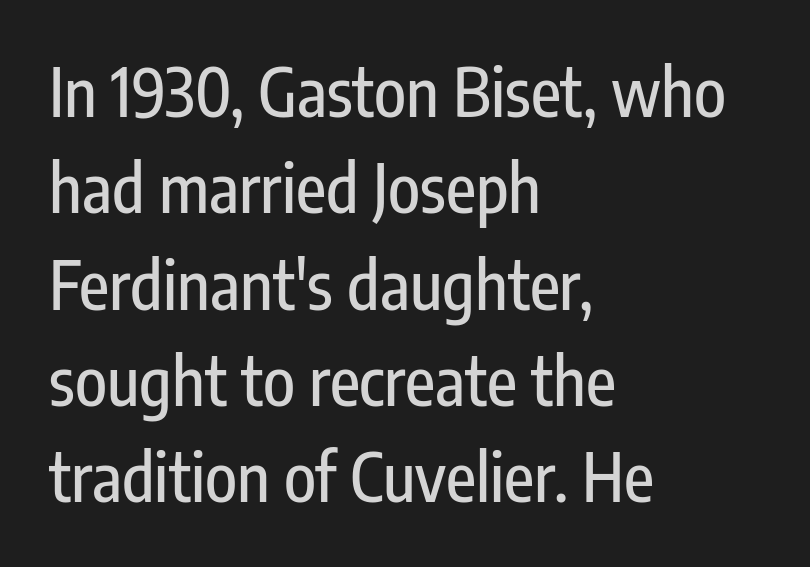
Q: Is the text italic (slanted)? A: No, it is upright.
Q: Is the typeface a serif or a sans-serif typeface? A: Sans-serif.
Q: Is the text underlined? A: No.
Q: How is the paragraph aligned? A: Left-aligned.
Q: Is the spacing between letters normal or unusually wide? A: Normal.
Q: Is the spacing between lines tight, normal or loose? A: Normal.
Q: Width (condensed, normal, or wide)? A: Condensed.
Q: Stroke contrast? A: Low.
Q: x-height? A: Medium.
Q: Monospaced? A: No.
